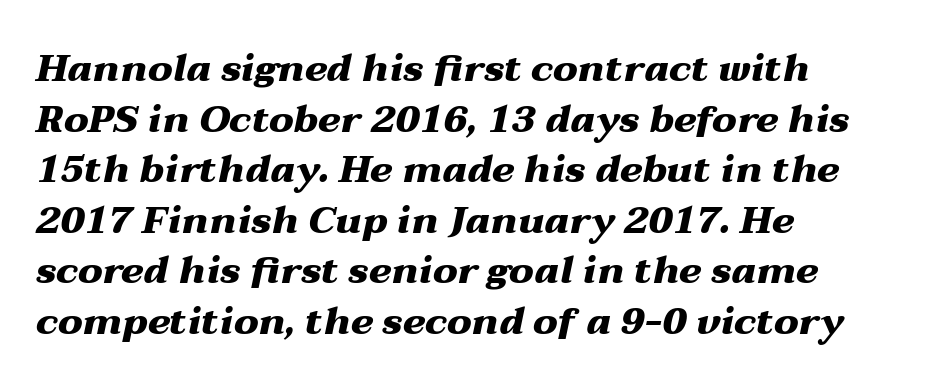
{"italic": "yes", "lean": "right", "slant_degrees": 12, "bold": "yes", "weight": "heavy", "width": "wide", "stroke_contrast": "medium", "x_height": "medium", "monospaced": "no", "underline": "no", "align": "left", "line_spacing": "normal", "line_spacing_ratio": 1.33, "letter_spacing": "normal", "letter_spacing_em": 0.0, "glyph_px": 38}
